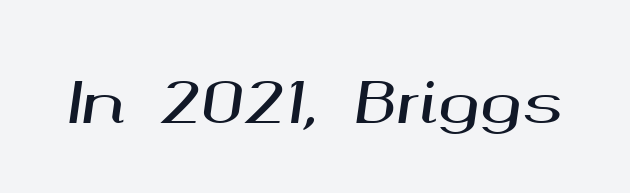
The image shows 56 px wide type, italic (leaning right); set normal letter spacing, not underlined; medium stroke contrast and a medium x-height.
